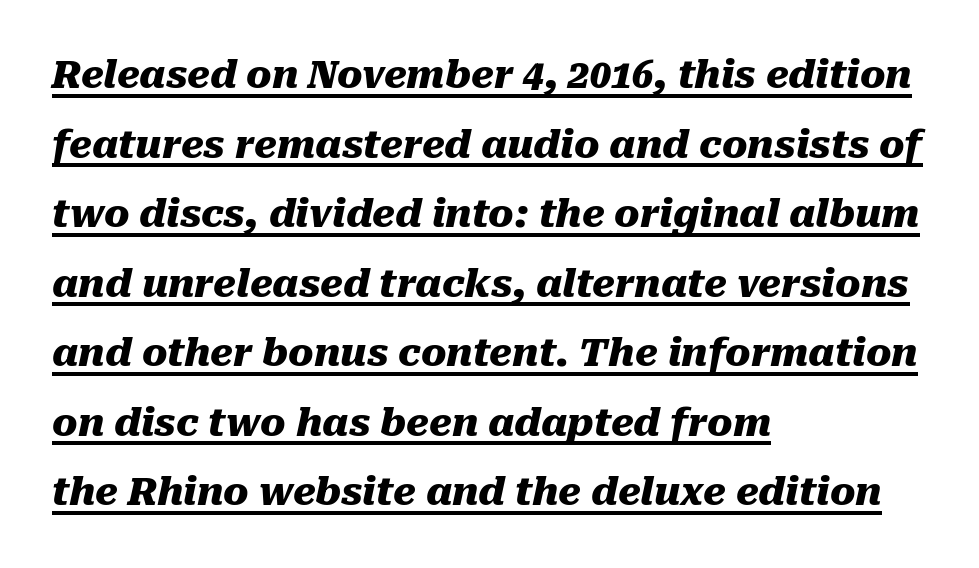
Thick stems and heavy bowls — unmistakably bold. The rendering anchors every line to the left-hand side. Compared with ordinary roman type, these characters are visibly tilted. The words here are underlined. Note the varied advance widths — an 'i' is clearly narrower than an 'm'. The letterforms sit shoulder to shoulder at normal distance.
